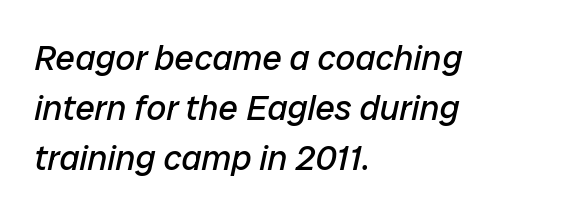
Q: Is the text bold? A: No.
Q: Is the text italic (slanted)? A: Yes, it leans right by about 12 degrees.
Q: Is the text underlined? A: No.
Q: How is the paragraph aligned? A: Left-aligned.
Q: Is the spacing between letters normal or unusually wide? A: Normal.
Q: Is the spacing between lines tight, normal or loose? A: Normal.
Q: Width (condensed, normal, or wide)? A: Normal.
Q: Stroke contrast? A: Low.
Q: x-height? A: Medium.
Q: Monospaced? A: No.
